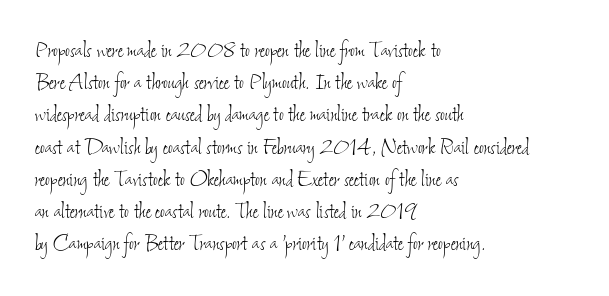
Q: Is the text bold? A: No.
Q: Is the text underlined? A: No.
Q: How is the paragraph aligned? A: Left-aligned.
Q: Is the spacing between letters normal or unusually wide? A: Normal.
